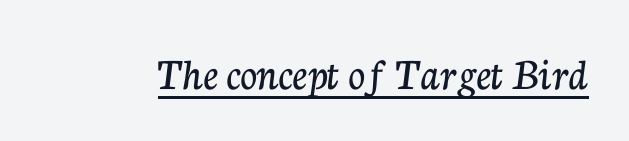
Q: Is the text italic (slanted)? A: Yes.
Q: Is the typeface a serif or a sans-serif typeface? A: Serif.
Q: Is the text underlined? A: Yes.
Q: Is the spacing between letters normal or unusually wide? A: Normal.
Q: Width (condensed, normal, or wide)? A: Normal.
Q: Stroke contrast? A: Low.
Q: x-height? A: Medium.
Q: Monospaced? A: No.
